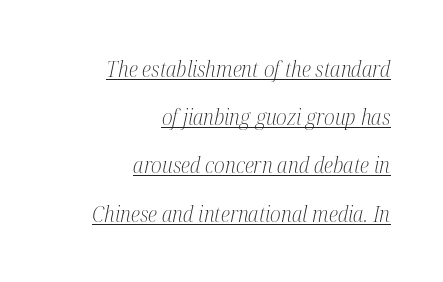
Q: Is the text bold? A: No.
Q: Is the text italic (slanted)? A: Yes, it leans right by about 12 degrees.
Q: Is the text underlined? A: Yes.
Q: How is the paragraph aligned? A: Right-aligned.
Q: Is the spacing between letters normal or unusually wide? A: Normal.
Q: Is the spacing between lines tight, normal or loose? A: Loose.
